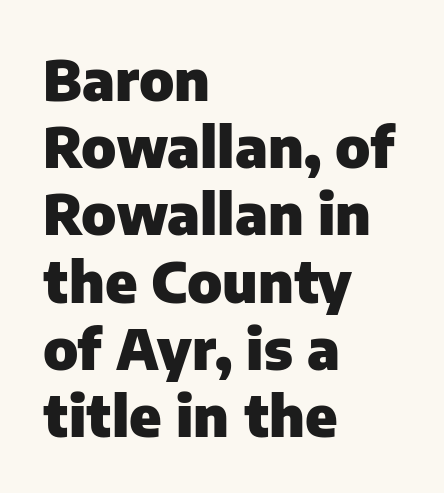
Q: Is the text bold? A: Yes.
Q: Is the text italic (slanted)? A: No, it is upright.
Q: Is the typeface a serif or a sans-serif typeface? A: Sans-serif.
Q: Is the text underlined? A: No.
Q: How is the paragraph aligned? A: Left-aligned.
Q: Is the spacing between letters normal or unusually wide? A: Normal.
Q: Width (condensed, normal, or wide)? A: Normal.
Q: Stroke contrast? A: Low.
Q: x-height? A: Medium.
Q: Monospaced? A: No.
